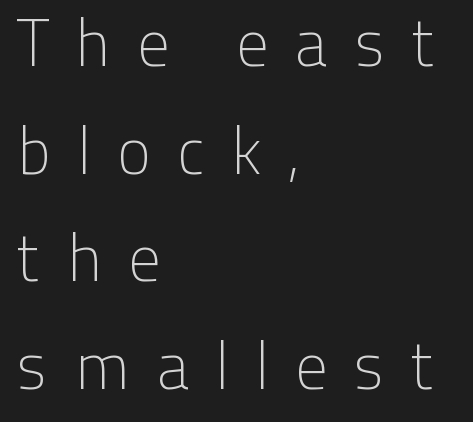
Q: Is the text bold? A: No.
Q: Is the text italic (slanted)? A: No, it is upright.
Q: Is the typeface a serif or a sans-serif typeface? A: Sans-serif.
Q: Is the text underlined? A: No.
Q: How is the paragraph aligned? A: Left-aligned.
Q: Is the spacing between letters normal or unusually wide? A: Unusually wide.
Q: Is the spacing between lines tight, normal or loose? A: Normal.
Q: Width (condensed, normal, or wide)? A: Normal.
Q: Stroke contrast? A: Low.
Q: x-height? A: Medium.
Q: Monospaced? A: No.
